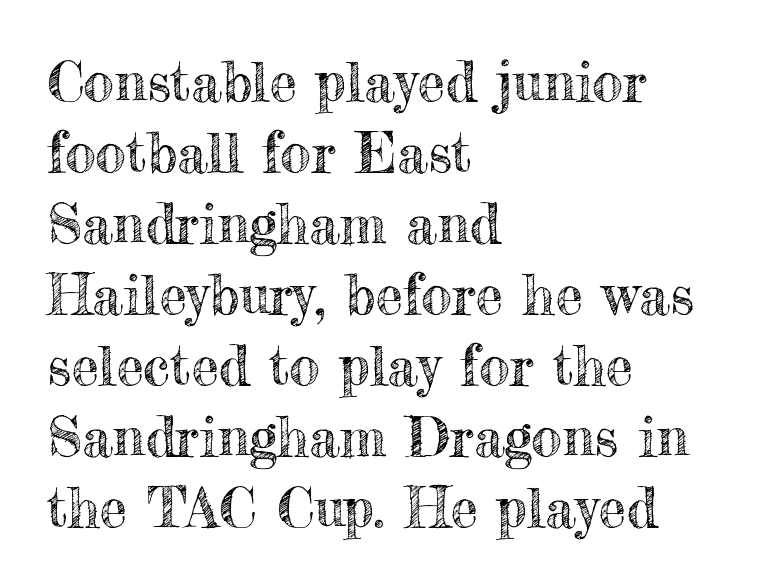
{"italic": "no", "width": "normal", "x_height": "small", "monospaced": "no", "underline": "no", "align": "left", "line_spacing": "normal", "line_spacing_ratio": 1.29, "letter_spacing": "normal", "letter_spacing_em": 0.0, "glyph_px": 55}
